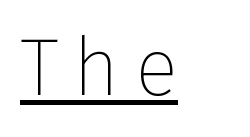
Q: Is the text bold? A: No.
Q: Is the text italic (slanted)? A: No, it is upright.
Q: Is the typeface a serif or a sans-serif typeface? A: Sans-serif.
Q: Is the text underlined? A: Yes.
Q: How is the paragraph aligned? A: Left-aligned.
Q: Width (condensed, normal, or wide)? A: Normal.
Q: Stroke contrast? A: Low.
Q: x-height? A: Medium.
Q: Monospaced? A: No.
